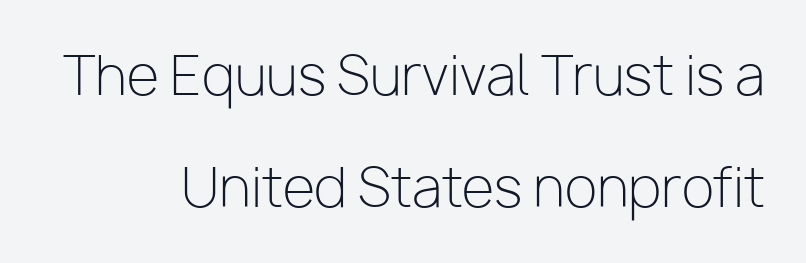
Typeset ragged left — the right edge is the straight one. A sans-serif font was chosen for this passage. Rows of type keep a wide berth in the vertical direction. Think of a printed novel: that variable character pitch is what you see here. You can tell it's not italic because the verticals are truly vertical.
